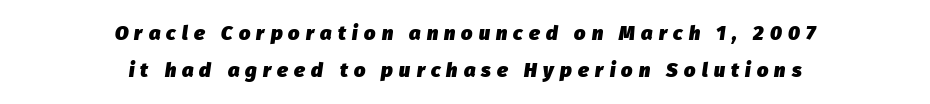
Would a proofreader flag this as italicized? Yes. Alignment: centered. Its strokes are broad and dark, the hallmark of bold type. Someone cranked the tracking dial way up on this one. Check under the words: just untouched page.
